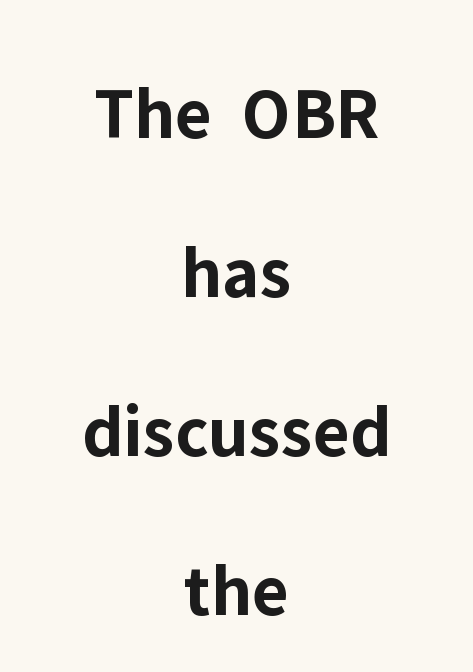
{"serif": "no", "italic": "no", "bold": "yes", "weight": "bold", "width": "normal", "stroke_contrast": "low", "x_height": "medium", "monospaced": "no", "underline": "no", "align": "center", "line_spacing": "loose", "line_spacing_ratio": 2.12, "letter_spacing": "normal", "letter_spacing_em": 0.0, "glyph_px": 75}
